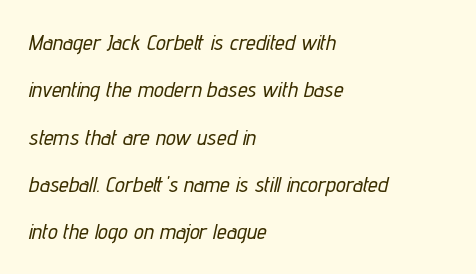
{"italic": "yes", "lean": "right", "slant_degrees": 12, "underline": "no", "align": "left", "line_spacing": "loose", "line_spacing_ratio": 2.15, "letter_spacing": "normal", "letter_spacing_em": 0.0, "glyph_px": 22}
